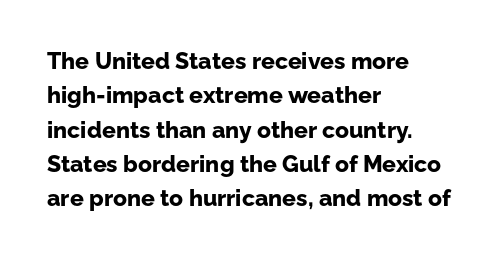
The image shows 23 px bold type, upright; set left-aligned, normal line spacing (1.49x), normal letter spacing, not underlined.
